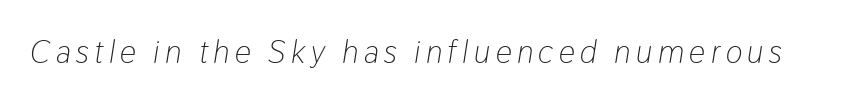
The image shows 32 px light, condensed type, italic (leaning right); set not underlined; low stroke contrast and a medium x-height.
